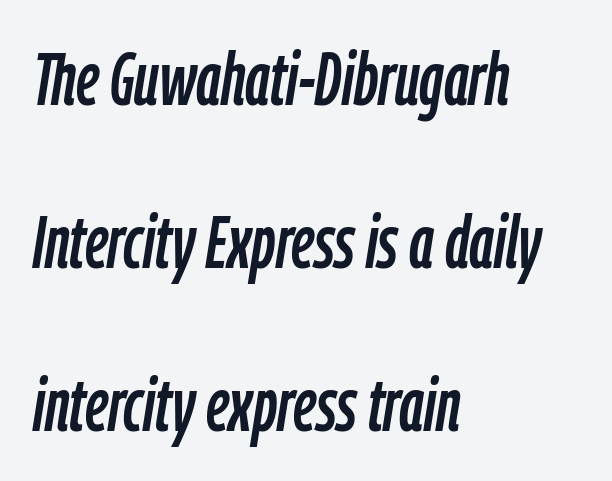
Q: Is the text italic (slanted)? A: Yes, it leans right by about 9 degrees.
Q: Is the text underlined? A: No.
Q: How is the paragraph aligned? A: Left-aligned.
Q: Is the spacing between letters normal or unusually wide? A: Normal.
Q: Is the spacing between lines tight, normal or loose? A: Loose.
Q: Width (condensed, normal, or wide)? A: Condensed.
Q: Stroke contrast? A: Low.
Q: x-height? A: Medium.
Q: Monospaced? A: No.
